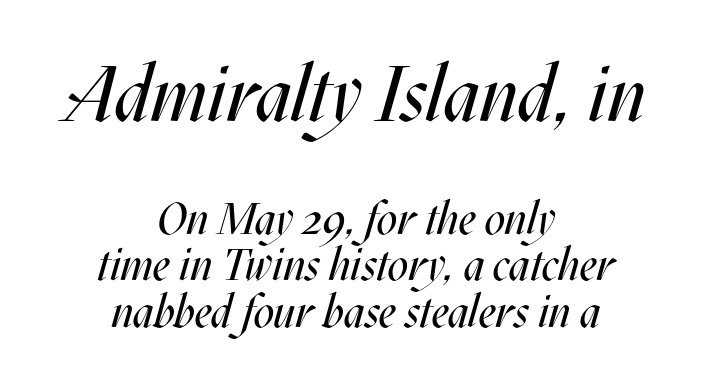
Q: Is the text bold? A: No.
Q: Is the text italic (slanted)? A: Yes, it leans right by about 17 degrees.
Q: Is the text underlined? A: No.
Q: How is the paragraph aligned? A: Centered.
Q: Is the spacing between letters normal or unusually wide? A: Normal.
Q: Is the spacing between lines tight, normal or loose? A: Tight.
Q: Which block of text is set in a larger size, the first (top) or the second (bottom)? A: The first (top) one.
Q: Width (condensed, normal, or wide)? A: Condensed.
Q: Stroke contrast? A: Medium.
Q: x-height? A: Large.
Q: Monospaced? A: No.
